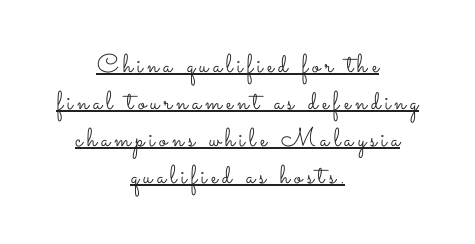
{"bold": "no", "underline": "yes", "align": "center", "line_spacing": "normal", "line_spacing_ratio": 1.42, "glyph_px": 26}
